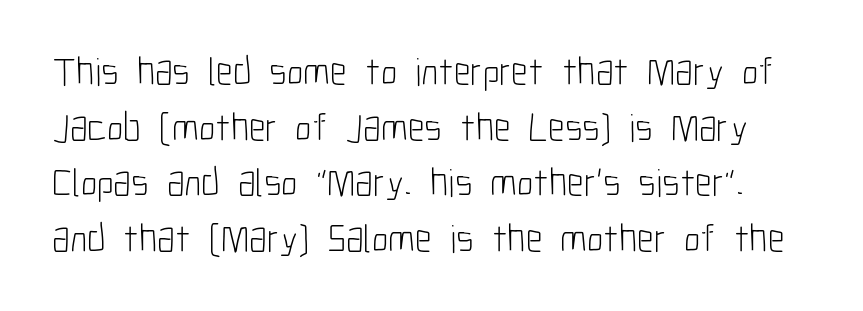
The image shows 40 px light, condensed sans-serif type, upright; set normal line spacing (1.39x), normal letter spacing, not underlined; low stroke contrast and a medium x-height.
